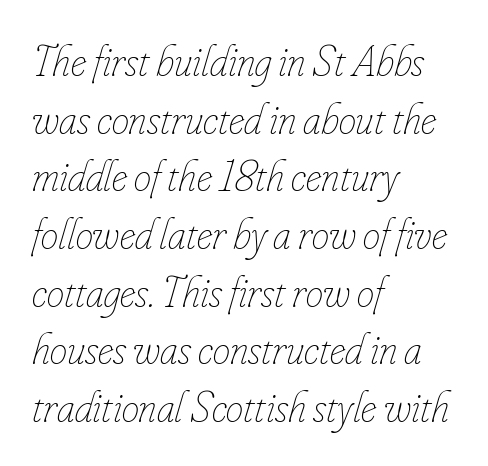
{"italic": "yes", "lean": "right", "slant_degrees": 16, "bold": "no", "weight": "thin", "width": "condensed", "stroke_contrast": "low", "x_height": "small", "monospaced": "no", "underline": "no", "align": "left", "line_spacing": "normal", "line_spacing_ratio": 1.31, "letter_spacing": "normal", "letter_spacing_em": 0.0, "glyph_px": 44}
